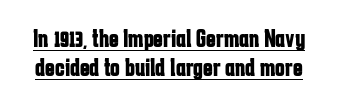
Does the leading feel generous? Not at all — it's pinched. How heavy is the stroke? Heavy — this is a bold. The rendering keeps characters at their native spacing. Underline: present. Posture: upright roman.
